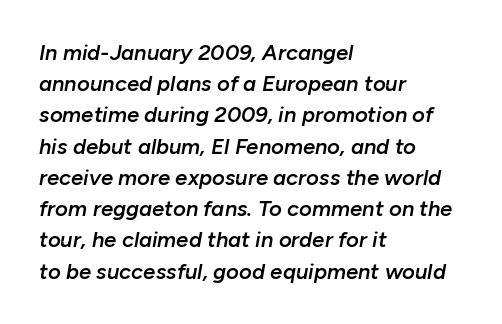
{"italic": "yes", "lean": "right", "slant_degrees": 10, "bold": "semi", "underline": "no", "align": "left", "line_spacing": "normal", "line_spacing_ratio": 1.42, "letter_spacing": "normal", "letter_spacing_em": 0.0, "glyph_px": 22}
